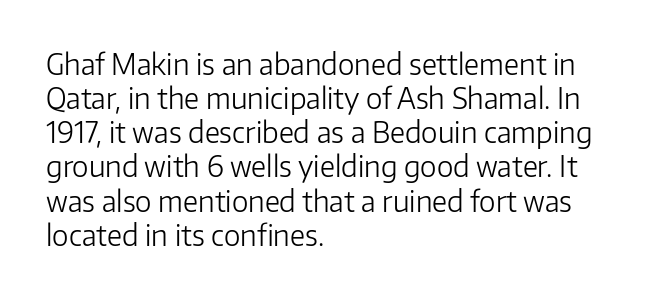
The image shows 28 px light sans-serif type, upright; set left-aligned, line spacing 1.22x, normal letter spacing, not underlined; low stroke contrast and a medium x-height.
